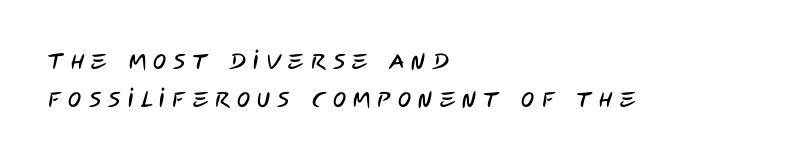
Layout note: lines flush left. The gap between lines stays unmarked. Is the letter spacing exaggerated? Yes — the characters are pushed far apart.
